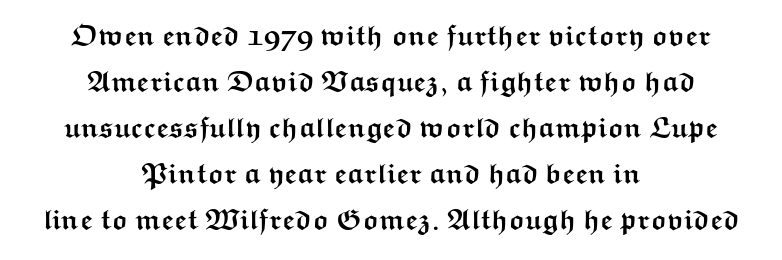
{"serif": "no", "italic": "no", "bold": "yes", "weight": "semibold", "width": "wide", "stroke_contrast": "medium", "x_height": "medium", "monospaced": "no", "underline": "no", "align": "center", "line_spacing": "normal", "line_spacing_ratio": 1.64, "letter_spacing": "normal", "letter_spacing_em": 0.0, "glyph_px": 28}
